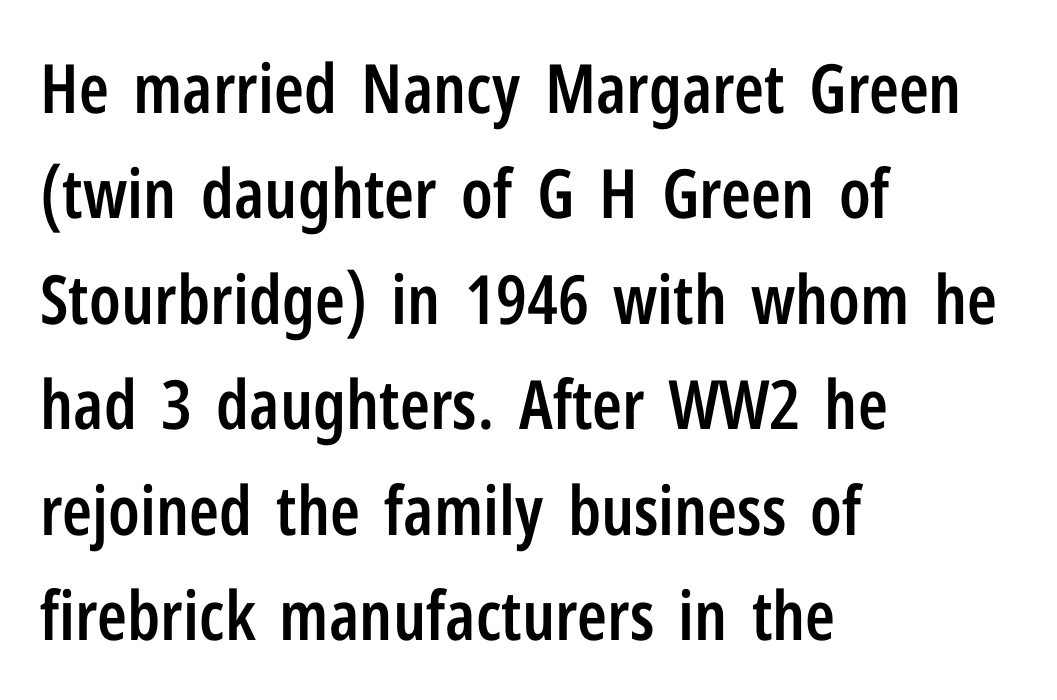
Q: Is the text bold? A: Semi-bold.
Q: Is the text italic (slanted)? A: No, it is upright.
Q: Is the typeface a serif or a sans-serif typeface? A: Sans-serif.
Q: Is the text underlined? A: No.
Q: How is the paragraph aligned? A: Left-aligned.
Q: Is the spacing between letters normal or unusually wide? A: Normal.
Q: Is the spacing between lines tight, normal or loose? A: Normal.
Q: Width (condensed, normal, or wide)? A: Condensed.
Q: Stroke contrast? A: Low.
Q: x-height? A: Medium.
Q: Monospaced? A: No.
